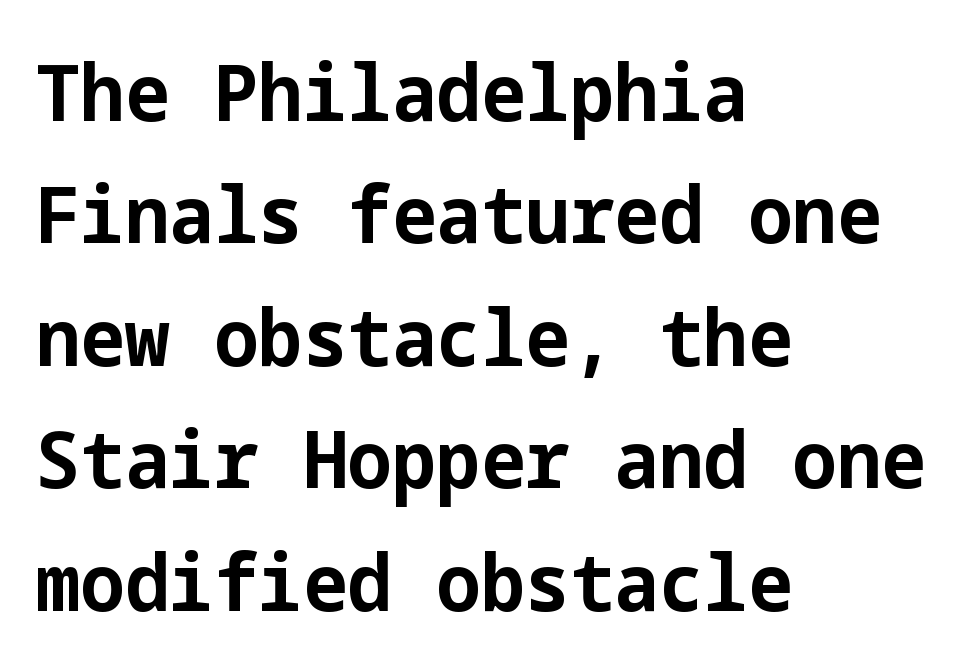
Tracking value appears to be zero — textbook default spacing. Line starts are locked; line ends wander. This rendering employs a face without finishing strokes, i.e., a sans-serif. The passage shown is not underscored anywhere.
